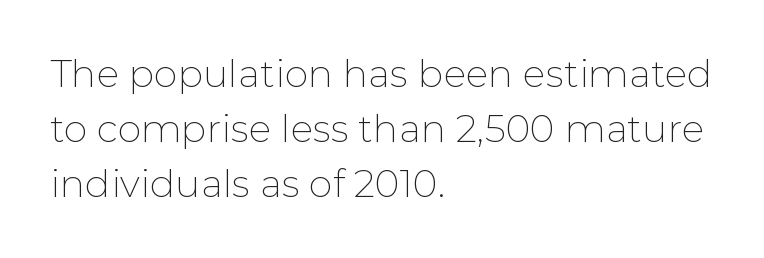
Q: Is the text bold? A: No.
Q: Is the text italic (slanted)? A: No, it is upright.
Q: Is the typeface a serif or a sans-serif typeface? A: Sans-serif.
Q: Is the text underlined? A: No.
Q: How is the paragraph aligned? A: Left-aligned.
Q: Is the spacing between letters normal or unusually wide? A: Normal.
Q: Is the spacing between lines tight, normal or loose? A: Normal.
Q: Width (condensed, normal, or wide)? A: Normal.
Q: Stroke contrast? A: Low.
Q: x-height? A: Medium.
Q: Monospaced? A: No.
